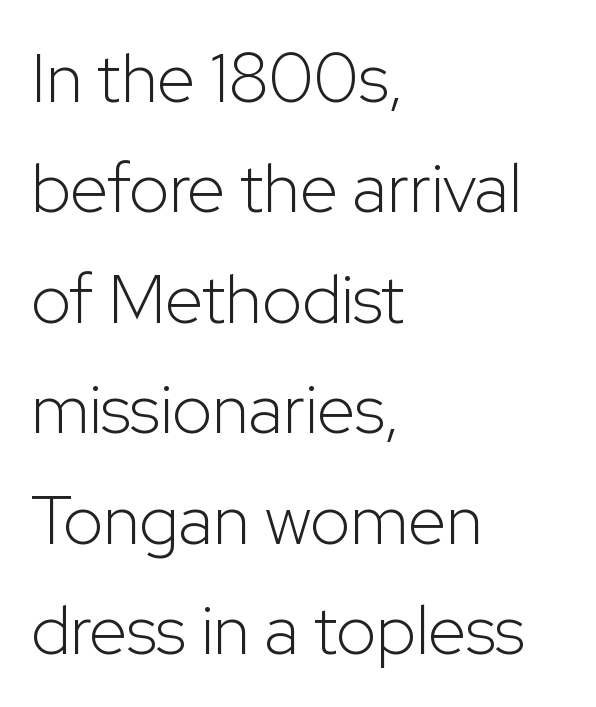
Q: Is the text bold? A: No.
Q: Is the text italic (slanted)? A: No, it is upright.
Q: Is the typeface a serif or a sans-serif typeface? A: Sans-serif.
Q: Is the text underlined? A: No.
Q: How is the paragraph aligned? A: Left-aligned.
Q: Is the spacing between letters normal or unusually wide? A: Normal.
Q: Is the spacing between lines tight, normal or loose? A: Normal.
Q: Width (condensed, normal, or wide)? A: Normal.
Q: Stroke contrast? A: Low.
Q: x-height? A: Medium.
Q: Monospaced? A: No.
